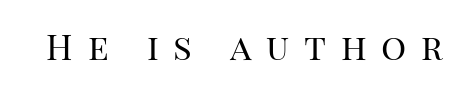
The image shows 35 px regular-weight serif type, upright; set unusually wide letter spacing (+0.42 em), not underlined; high stroke contrast and a large x-height.
